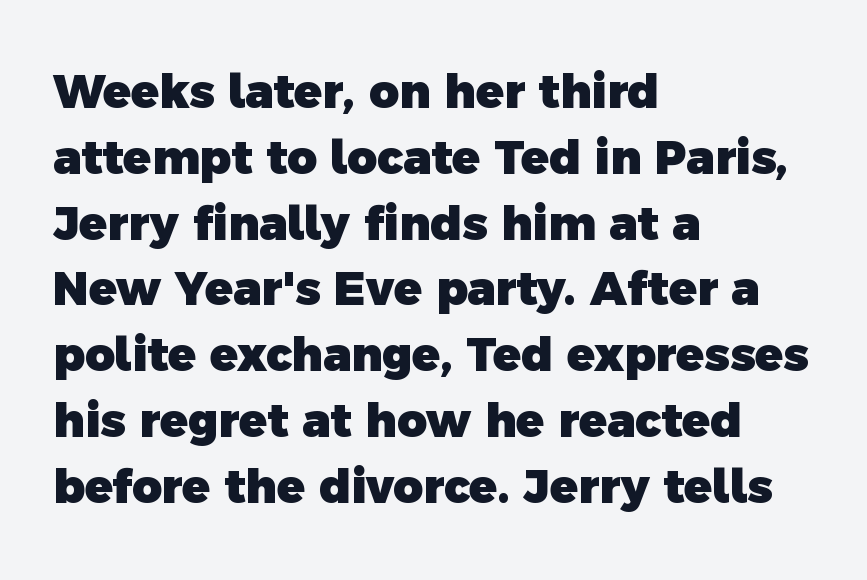
One-word summary of the alignment: left. Typographically, this falls in the sans-serif category. The face used here is proportionally spaced, like ordinary book or web type. Words appear dense and cohesive because spacing is normal.
